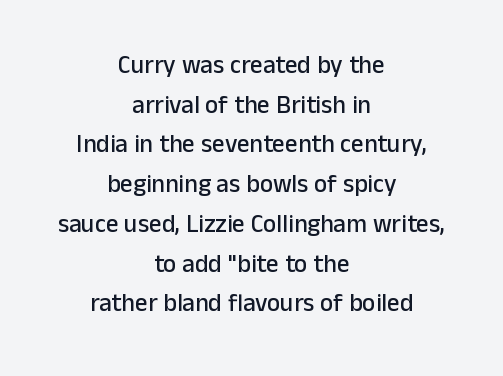
{"italic": "no", "underline": "no", "align": "center", "line_spacing": "normal", "line_spacing_ratio": 1.59, "letter_spacing": "normal", "letter_spacing_em": 0.0, "glyph_px": 25}
